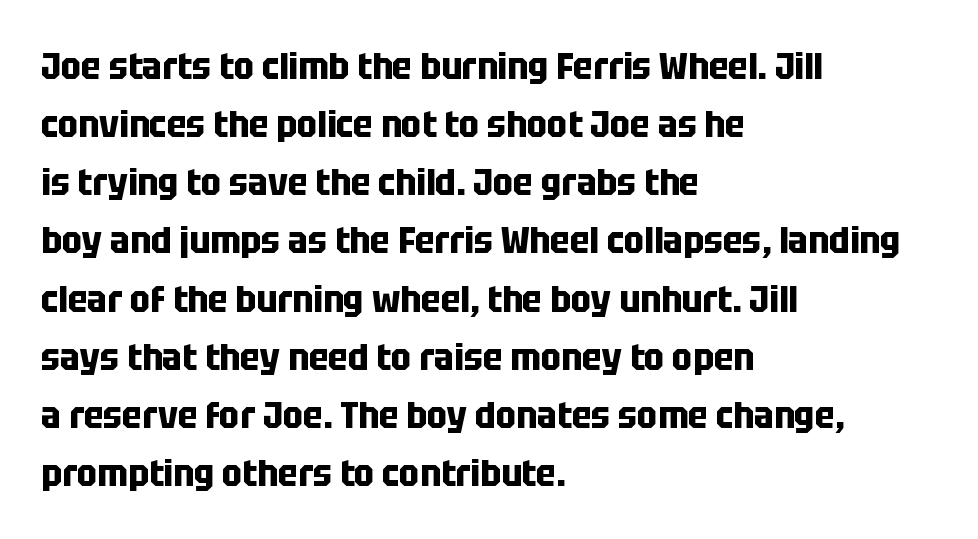
The image shows 38 px bold, condensed sans-serif type, upright; set left-aligned, normal line spacing (1.53x), normal letter spacing, not underlined; low stroke contrast and a large x-height.
